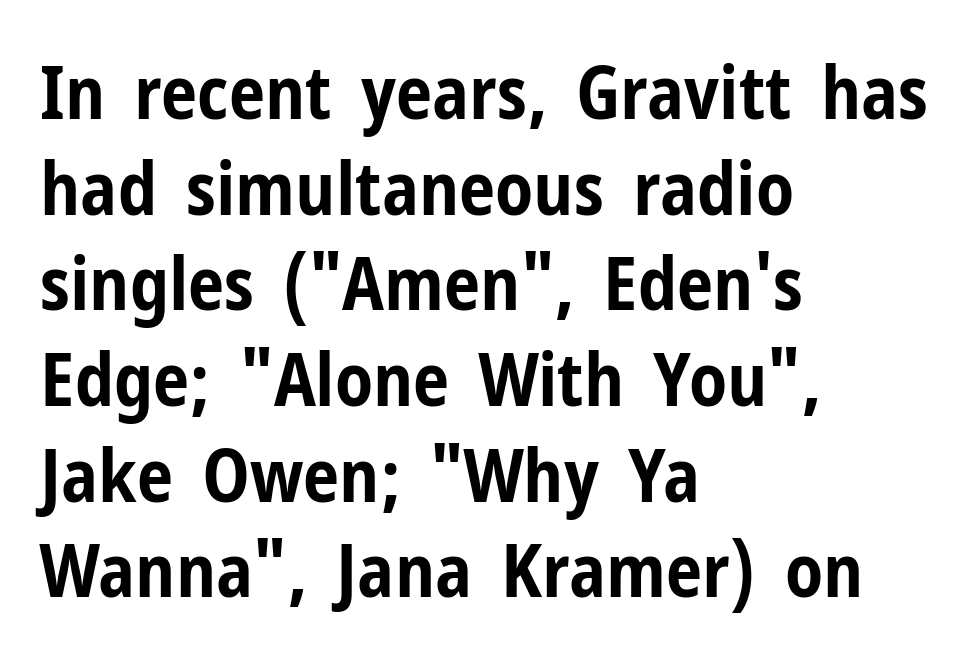
{"serif": "no", "italic": "no", "bold": "yes", "weight": "bold", "width": "condensed", "stroke_contrast": "low", "x_height": "medium", "monospaced": "no", "underline": "no", "align": "left", "line_spacing": "normal", "line_spacing_ratio": 1.31, "letter_spacing": "normal", "letter_spacing_em": 0.0, "glyph_px": 73}
